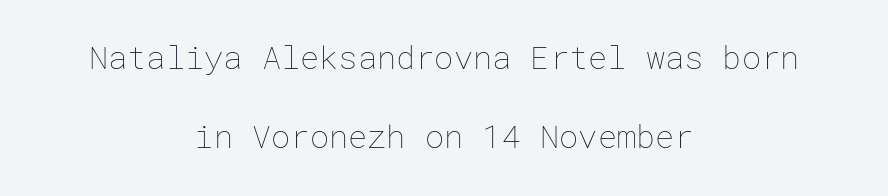
There is no visible air inserted between adjacent glyphs. The vertical gap from one line to the next is large. The letterforms sit at book weight or below. Horizontally, the lines are justified to the midpoint only.
